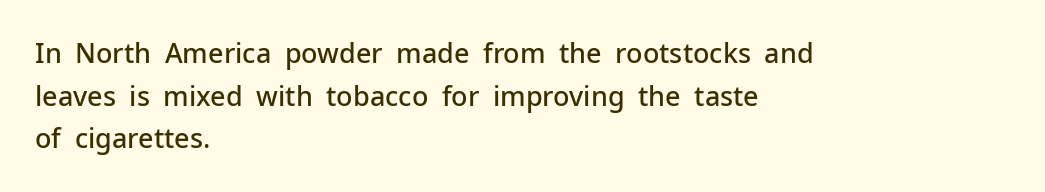
The characters look somewhat weighty, a semibold short of true bold. This sample uses an upright cut, with every glyph sitting square on the baseline. The horizontal fit of the characters is conventional and even. The ragged edge is on the right, which tells us the setting is flush left. This block has exactly the height ordinary leading produces. Glance below the letters and you will spot only blank space.
